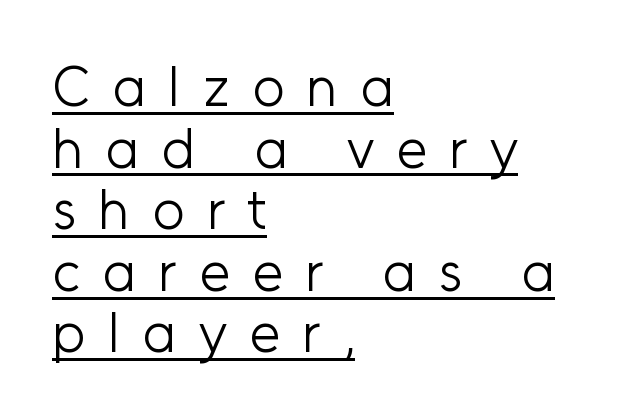
I'd call this a sans setting — the letters go barefoot. Here the glyphs are tracked loosely, breaking word shapes into spaced letters. Designer's note — italics off, roman on. Caption: multi-line text, flush left, ragged right. A rule runs beneath these lines of type. The passage shown is typed in a proportional face where columns would drift.
